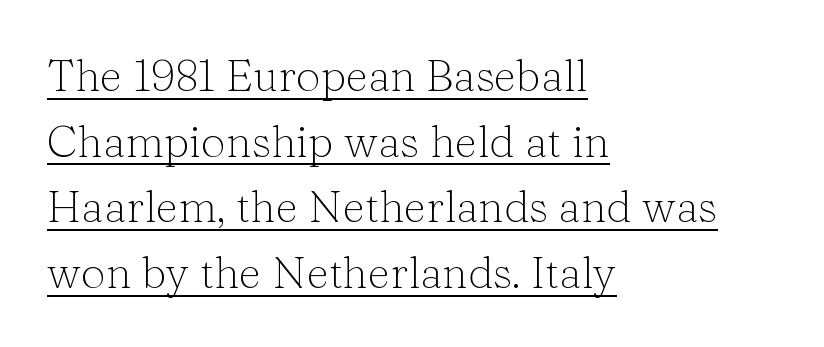
The image shows 44 px light serif type, upright; set left-aligned, normal line spacing (1.49x), normal letter spacing, underlined; low stroke contrast and a medium x-height.
